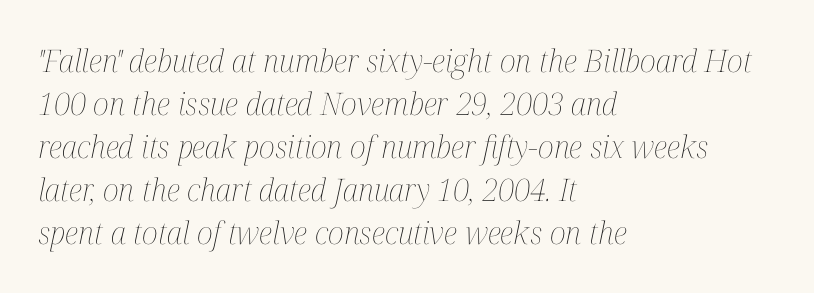
The cut favours lightness, reaching ordinary text weight at its darkest. A normal amount of white space separates one row of letters from the next. The foot of each line stays bare and open. Caption: multi-line text, flush left, ragged right. The tracking reads as untouched default to a designer's eye. These lines are rendered in a variable-pitch font.
